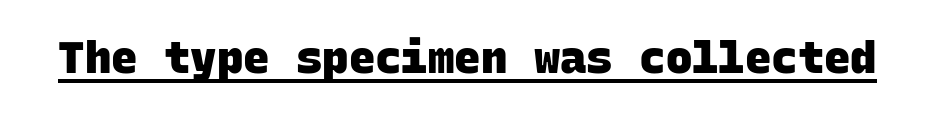
Q: Is the text bold? A: Yes.
Q: Is the typeface a serif or a sans-serif typeface? A: Sans-serif.
Q: Is the text underlined? A: Yes.
Q: Is the spacing between letters normal or unusually wide? A: Normal.
Q: Width (condensed, normal, or wide)? A: Normal.
Q: Stroke contrast? A: Low.
Q: x-height? A: Large.
Q: Monospaced? A: Yes.
